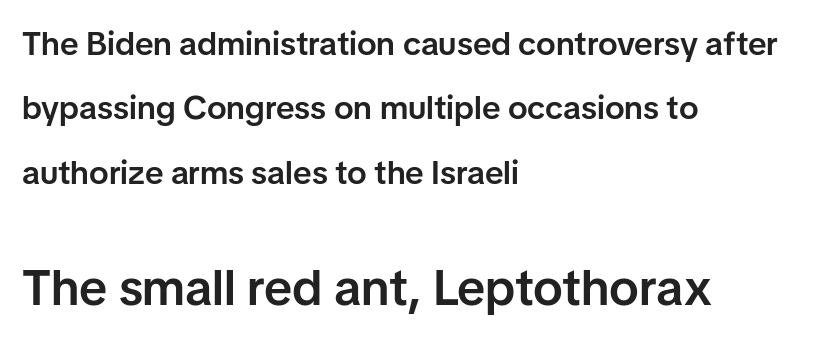
Q: Is the text bold? A: Semi-bold.
Q: Is the text italic (slanted)? A: No, it is upright.
Q: Is the typeface a serif or a sans-serif typeface? A: Sans-serif.
Q: Is the text underlined? A: No.
Q: How is the paragraph aligned? A: Left-aligned.
Q: Is the spacing between letters normal or unusually wide? A: Normal.
Q: Is the spacing between lines tight, normal or loose? A: Loose.
Q: Which block of text is set in a larger size, the first (top) or the second (bottom)? A: The second (bottom) one.
Q: Width (condensed, normal, or wide)? A: Normal.
Q: Stroke contrast? A: Low.
Q: x-height? A: Medium.
Q: Monospaced? A: No.
